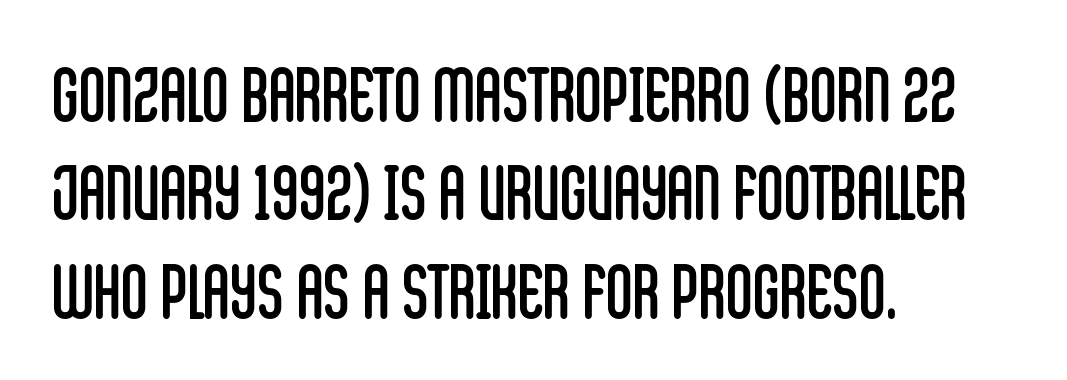
You could not count columns in this text — the font is proportionally spaced. Whoever set this chose a conventional vertical rhythm. Regarding serifs, this sample does without them. Look at the tracking — it's just the regular setting, nothing added. Is the block centered? No — it sits flush against the left margin. The face looks like a standard text weight, possibly lighter.
